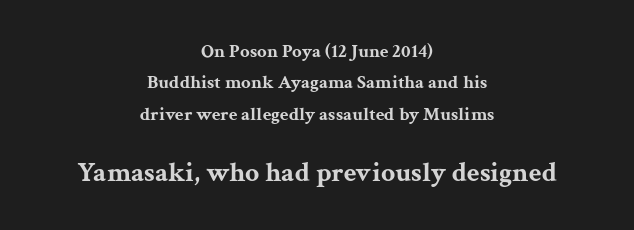
What weight is shown? A full bold with thick strokes. Nobody touched the tracking dial on this one. The designer went with a serif here, giving each stem small feet. The designer gave the closing block more size than the opening block. Reading down the block, each line starts at a different indent, mirrored at its end. Horizontal bands of white between lines are of average thickness.
